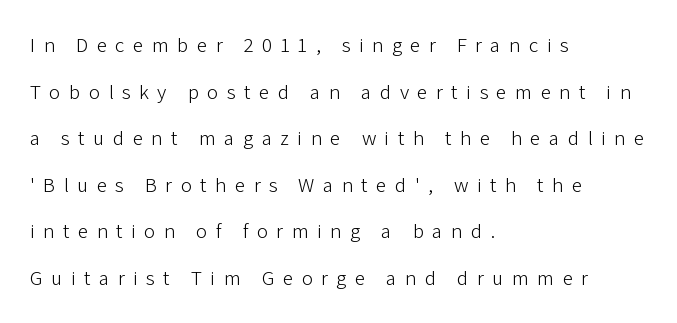
The image shows 21 px text type, upright; set left-aligned, loose line spacing (2.22x), unusually wide letter spacing (+0.4 em), not underlined.
